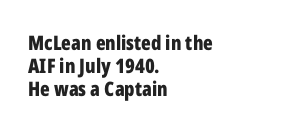
Q: Is the text bold? A: Yes.
Q: Is the text italic (slanted)? A: No, it is upright.
Q: Is the text underlined? A: No.
Q: How is the paragraph aligned? A: Left-aligned.
Q: Is the spacing between letters normal or unusually wide? A: Normal.
Q: Is the spacing between lines tight, normal or loose? A: Tight.
